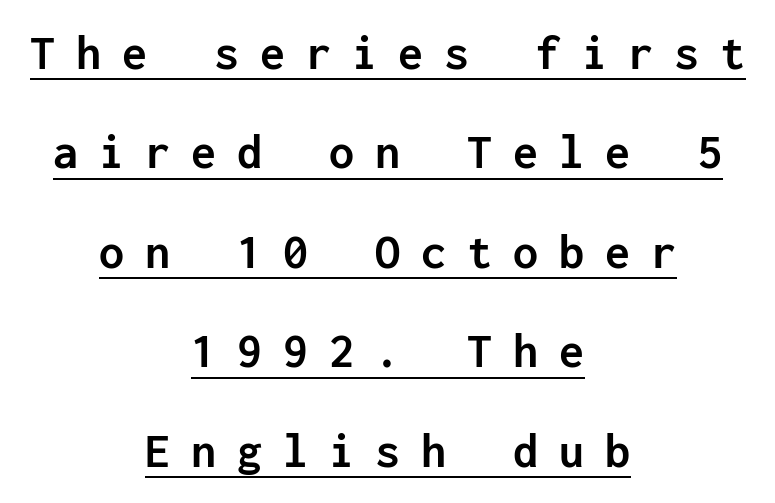
Looks like someone drew a line under every word here. Letterform terminals end flat and unadorned throughout the passage. The horizontal fit of the characters is loose and conspicuously gappy. The vertical gap from one line to the next is large.
